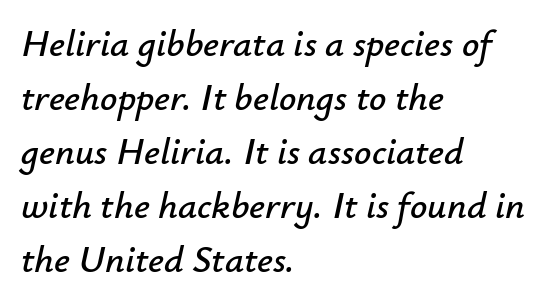
Note the varied advance widths — an 'i' is clearly narrower than an 'm'. No word sits above an underline. This sample keeps an unexceptional amount of space between lines. A typesetter would call this zero additional tracking. These lines were composed using italics. The text block is weighted toward the left margin, trailing off unevenly rightward.
